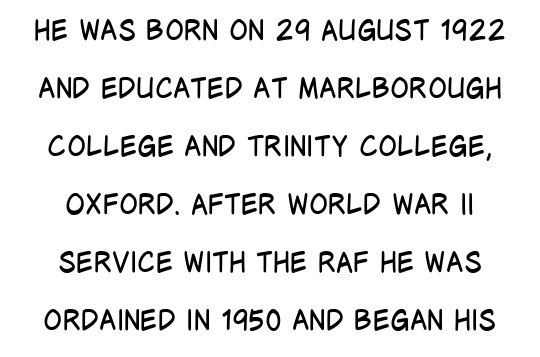
Q: Is the text bold? A: No.
Q: Is the text italic (slanted)? A: No, it is upright.
Q: Is the typeface a serif or a sans-serif typeface? A: Sans-serif.
Q: Is the text underlined? A: No.
Q: How is the paragraph aligned? A: Centered.
Q: Is the spacing between letters normal or unusually wide? A: Normal.
Q: Is the spacing between lines tight, normal or loose? A: Loose.
Q: Width (condensed, normal, or wide)? A: Condensed.
Q: Stroke contrast? A: Low.
Q: x-height? A: Large.
Q: Monospaced? A: No.
